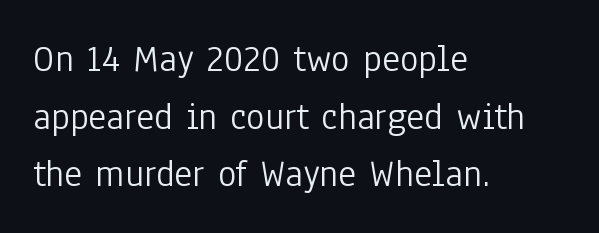
Summary of weight: not heavy and not bold. Check under the words: just untouched page. This sample keeps an unexceptional amount of space between lines. Rendered with straight, roman letterforms. Font category for this specimen: sans-serif. The passage shown has conventional tracking throughout.
